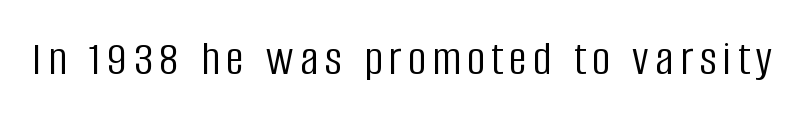
This is not heavy type; no bold has been used. Regarding serifs, this sample does without them. No italicization has been applied; the sample stays upright. Decoration check: the copy has no underline. The face used here is proportionally spaced, like ordinary book or web type.
